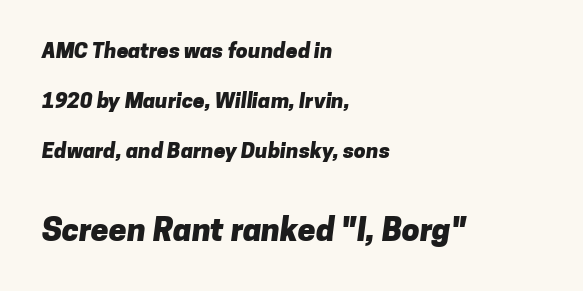
{"serif": "no", "bold": "yes", "weight": "heavy", "width": "normal", "stroke_contrast": "low", "x_height": "medium", "monospaced": "no", "underline": "no", "align": "left", "line_spacing": "loose", "line_spacing_ratio": 2.37, "letter_spacing": "normal", "letter_spacing_em": 0.0, "larger_block": "second", "size_ratio": 1.52, "glyph_px": 32}
